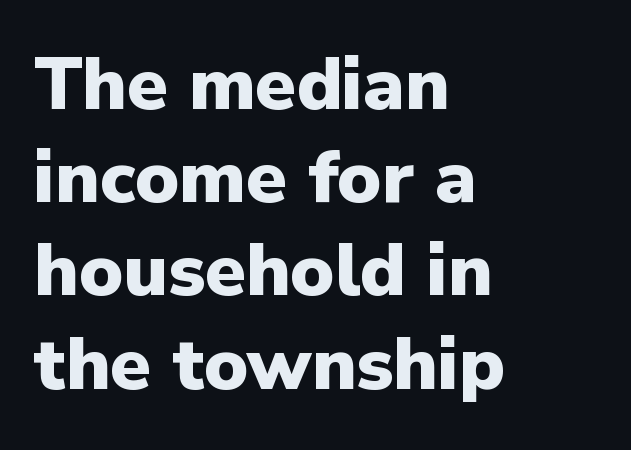
The image shows 74 px heavy sans-serif type, upright; set left-aligned, normal line spacing (1.26x), normal letter spacing, not underlined; low stroke contrast and a medium x-height.
